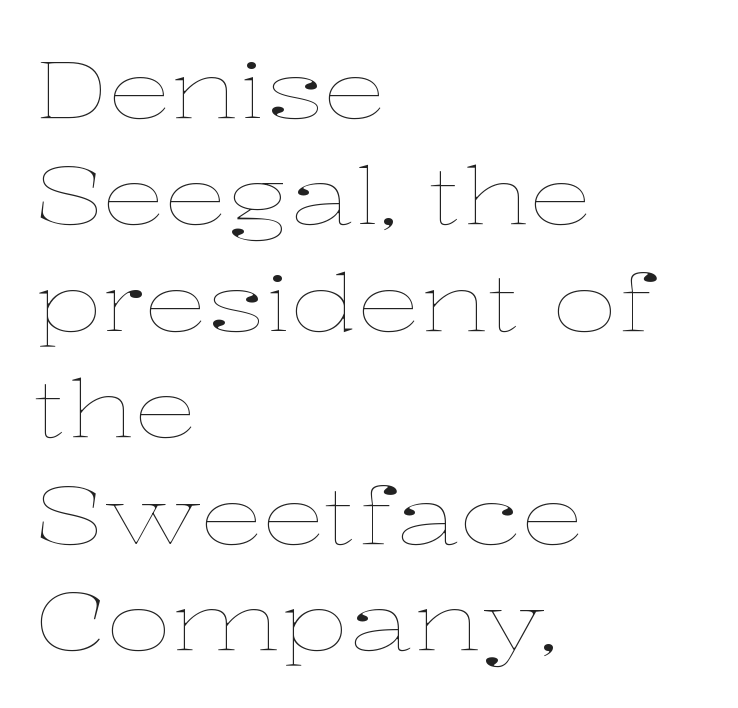
The strip under each line holds only bare page. Ink coverage per letter is moderate at most. In CSS terms this would be text-align: left. The face used here is rendered with its standard letterfit. Do the characters align in a grid? No, the font is proportional. How would I describe the line gaps? Plain and ordinary.
